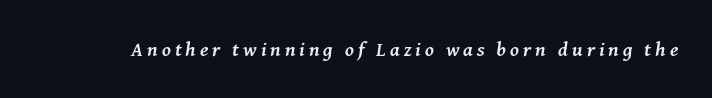
Q: Is the text bold? A: Yes.
Q: Is the text italic (slanted)? A: Yes, it leans right by about 8 degrees.
Q: Is the text underlined? A: No.
Q: Is the spacing between letters normal or unusually wide? A: Unusually wide.
